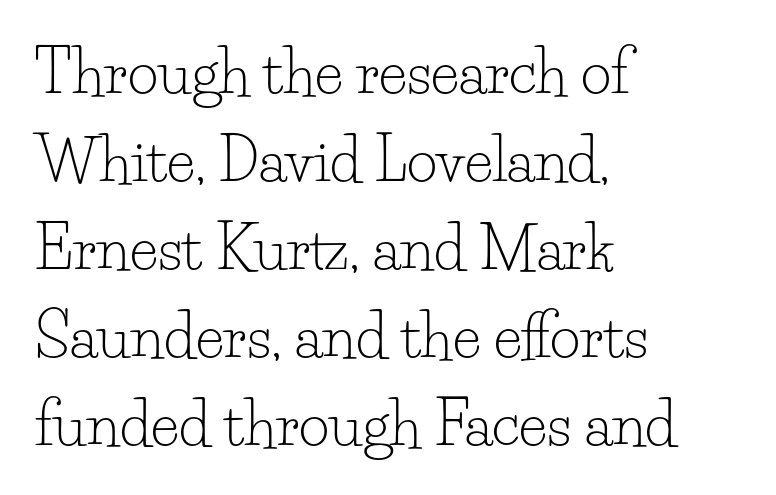
The image shows 59 px light serif type, upright; set left-aligned, normal line spacing (1.49x), normal letter spacing, not underlined; low stroke contrast and a small x-height.
